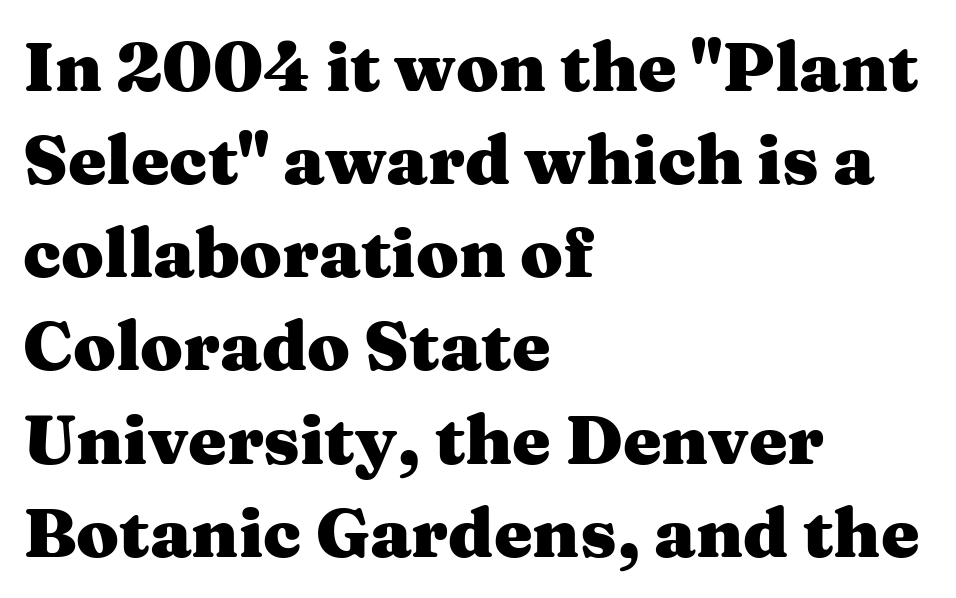
Q: Is the text bold? A: Yes.
Q: Is the text italic (slanted)? A: No, it is upright.
Q: Is the typeface a serif or a sans-serif typeface? A: Serif.
Q: Is the text underlined? A: No.
Q: How is the paragraph aligned? A: Left-aligned.
Q: Is the spacing between letters normal or unusually wide? A: Normal.
Q: Is the spacing between lines tight, normal or loose? A: Normal.
Q: Width (condensed, normal, or wide)? A: Wide.
Q: Stroke contrast? A: Medium.
Q: x-height? A: Medium.
Q: Monospaced? A: No.
